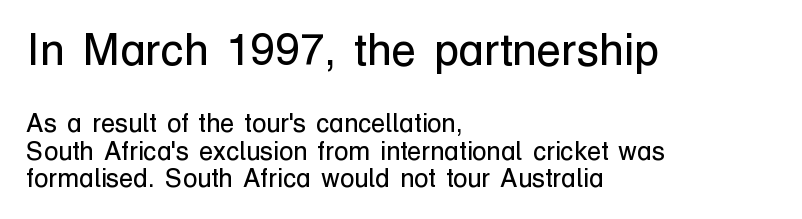
Quick note: interline space is minimal. The weight would be labelled regular, book, light, or lighter still. Size hierarchy here favors the leading block over the trailing one. The space directly below the letters is spotless. Ascenders rise straight up at ninety degrees. Character widths vary here, with narrow letters taking less room than wide ones.
